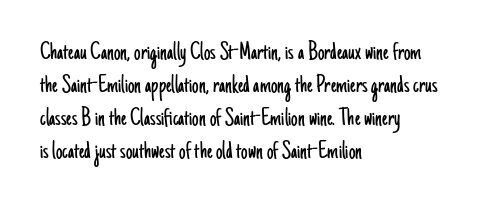
When letters stand straight like this, we call the style roman or upright. These lines sit exactly where default settings would place them. Students, note that the glyphs here touch the page at normal intervals. The passage shown is not bold in any degree. In CSS terms this would be text-align: left. Underlining? Definitely not there.
